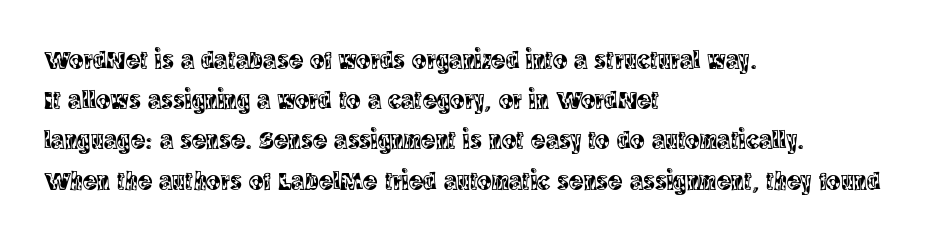
{"italic": "no", "underline": "no", "align": "left", "line_spacing": "normal", "line_spacing_ratio": 1.49, "letter_spacing": "normal", "letter_spacing_em": 0.0, "glyph_px": 27}
